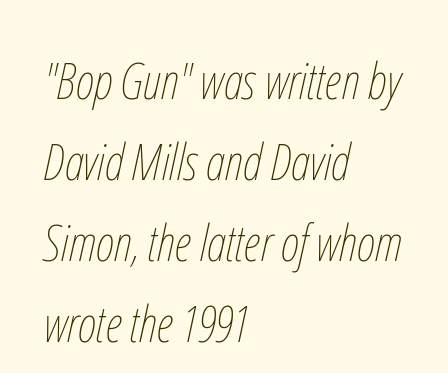
{"italic": "yes", "lean": "right", "slant_degrees": 12, "bold": "no", "weight": "thin", "width": "condensed", "stroke_contrast": "low", "x_height": "medium", "monospaced": "no", "underline": "no", "align": "left", "line_spacing": "normal", "line_spacing_ratio": 1.59, "letter_spacing": "normal", "letter_spacing_em": 0.0, "glyph_px": 51}
